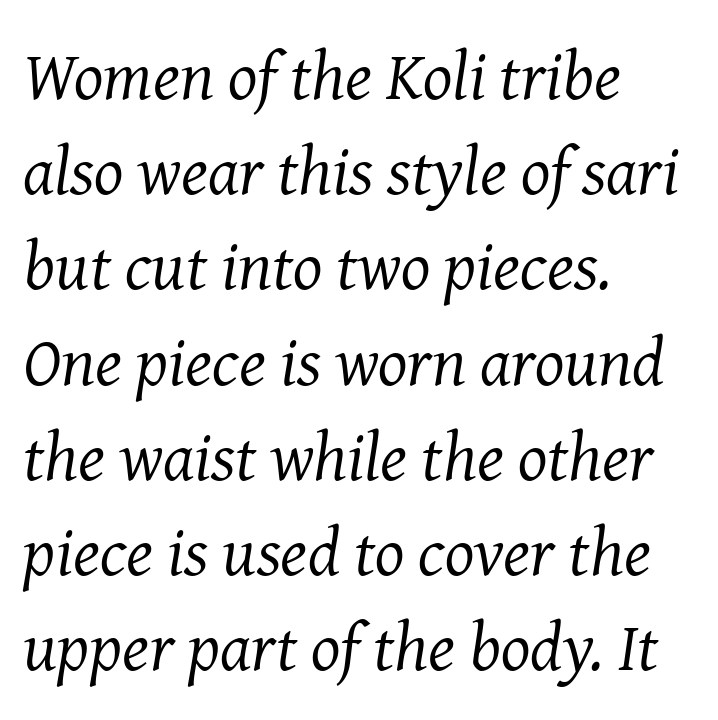
The image shows 69 px regular-weight serif type, italic (leaning right); set left-aligned, normal line spacing (1.38x), normal letter spacing, not underlined; medium stroke contrast and a medium x-height.
